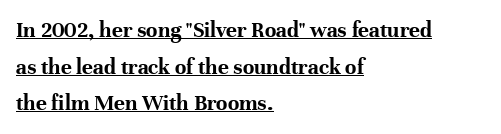
Q: Is the text bold? A: Yes.
Q: Is the text italic (slanted)? A: No, it is upright.
Q: Is the text underlined? A: Yes.
Q: How is the paragraph aligned? A: Left-aligned.
Q: Is the spacing between letters normal or unusually wide? A: Normal.
Q: Is the spacing between lines tight, normal or loose? A: Normal.
